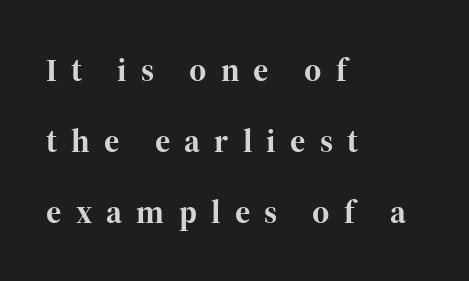
Q: Is the text bold? A: Yes.
Q: Is the text italic (slanted)? A: No, it is upright.
Q: Is the typeface a serif or a sans-serif typeface? A: Serif.
Q: Is the text underlined? A: No.
Q: How is the paragraph aligned? A: Left-aligned.
Q: Is the spacing between letters normal or unusually wide? A: Unusually wide.
Q: Is the spacing between lines tight, normal or loose? A: Loose.
Q: Width (condensed, normal, or wide)? A: Normal.
Q: Stroke contrast? A: High.
Q: x-height? A: Medium.
Q: Monospaced? A: No.
